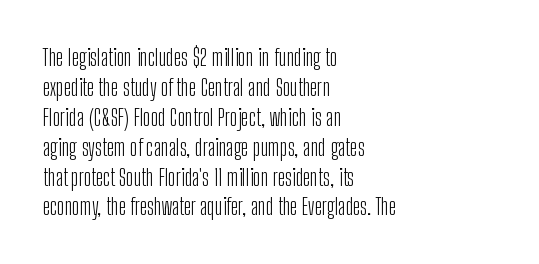
{"italic": "no", "bold": "no", "underline": "no", "align": "left", "line_spacing": "normal", "line_spacing_ratio": 1.3, "letter_spacing": "normal", "letter_spacing_em": 0.0, "glyph_px": 23}
